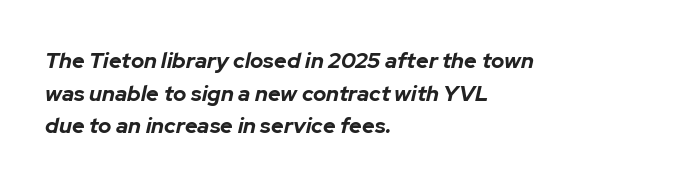
The image shows 22 px bold type, italic (leaning right); set left-aligned, normal line spacing (1.48x), normal letter spacing, not underlined.
